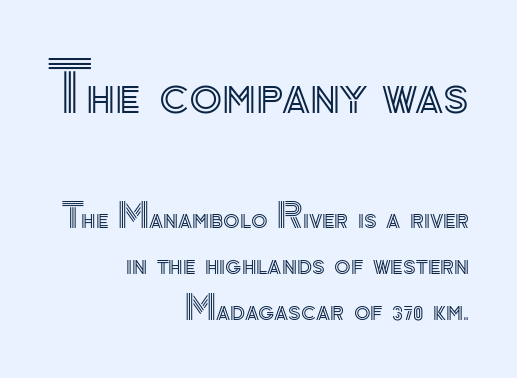
The image shows 68 px text type, upright; set right-aligned, normal line spacing (1.36x), normal letter spacing, not underlined; the first (top) block is 2.0x larger; a small x-height.
